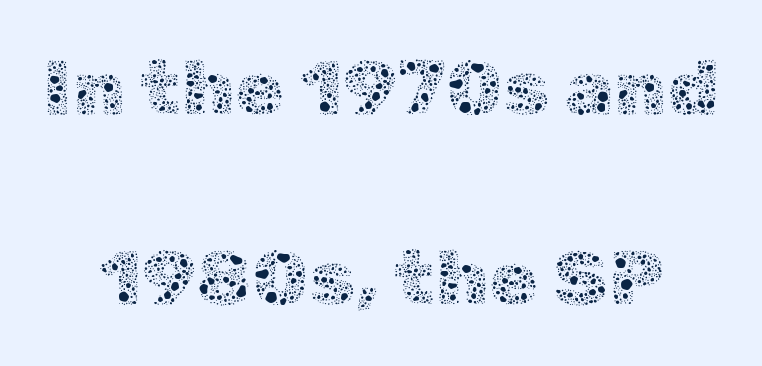
The image shows 79 px thin type, upright; set centered, loose line spacing (2.4x), normal letter spacing, not underlined; a medium x-height.
